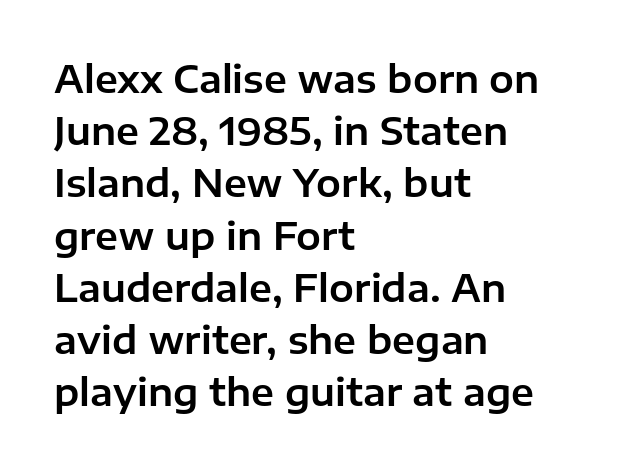
The letters advance in unequal steps, a hallmark of proportional type. Letterform terminals end flat and unadorned throughout the passage. Underlining? Definitely not there. This sample uses an upright cut, with every glyph sitting square on the baseline. Characters follow at the spacing the type designer built in.
